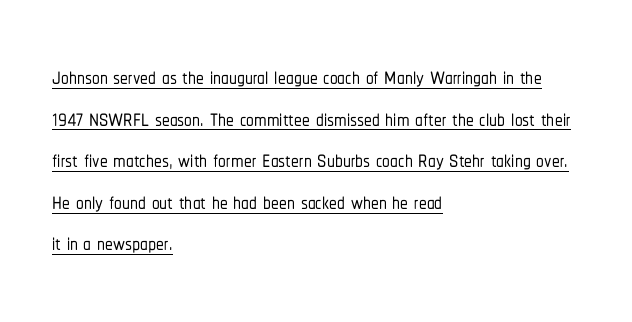
The typography opts for an upright posture over an oblique one. In terms of leading, this rendering sits right in the middle. The rendering anchors every line to the left-hand side. The passage shown is underscored from start to finish. Character widths vary here, with narrow letters taking less room than wide ones. Font category for this specimen: sans-serif.
